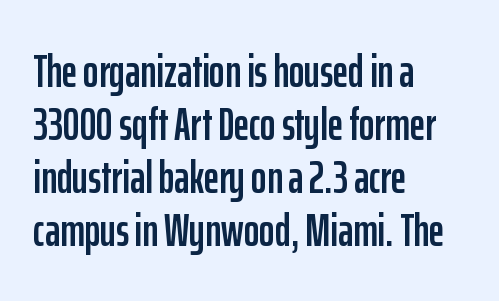
{"serif": "no", "italic": "no", "width": "condensed", "stroke_contrast": "low", "x_height": "medium", "monospaced": "no", "underline": "no", "align": "left", "line_spacing": "tight", "line_spacing_ratio": 1.13, "letter_spacing": "normal", "letter_spacing_em": 0.0, "glyph_px": 47}
